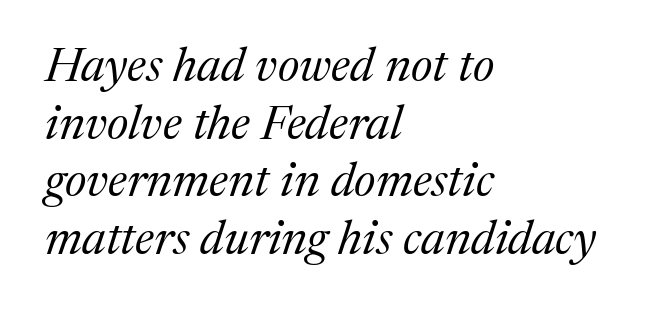
Q: Is the text bold? A: No.
Q: Is the text italic (slanted)? A: Yes, it leans right by about 17 degrees.
Q: Is the typeface a serif or a sans-serif typeface? A: Serif.
Q: Is the text underlined? A: No.
Q: How is the paragraph aligned? A: Left-aligned.
Q: Is the spacing between letters normal or unusually wide? A: Normal.
Q: Width (condensed, normal, or wide)? A: Normal.
Q: Stroke contrast? A: Medium.
Q: x-height? A: Medium.
Q: Monospaced? A: No.
